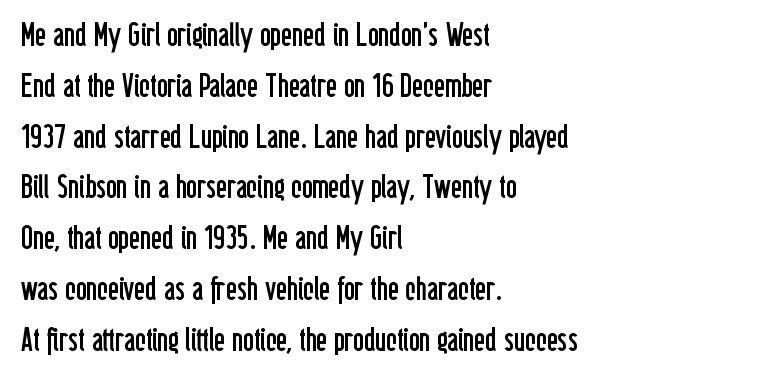
The image shows 33 px regular-weight, condensed sans-serif type, upright; set left-aligned, normal line spacing (1.54x), normal letter spacing, not underlined; low stroke contrast and a medium x-height.
